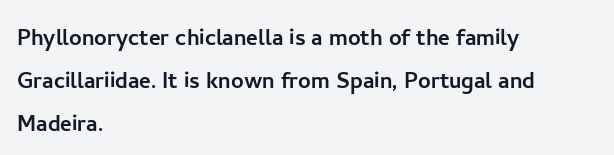
{"serif": "no", "italic": "no", "width": "normal", "stroke_contrast": "low", "x_height": "medium", "monospaced": "no", "underline": "no", "align": "left", "line_spacing": "normal", "line_spacing_ratio": 1.54, "letter_spacing": "normal", "letter_spacing_em": 0.0, "glyph_px": 28}
